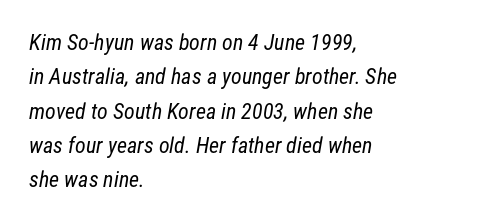
{"bold": "no", "underline": "no", "align": "left", "line_spacing": "normal", "line_spacing_ratio": 1.56, "letter_spacing": "normal", "letter_spacing_em": 0.0, "glyph_px": 22}
